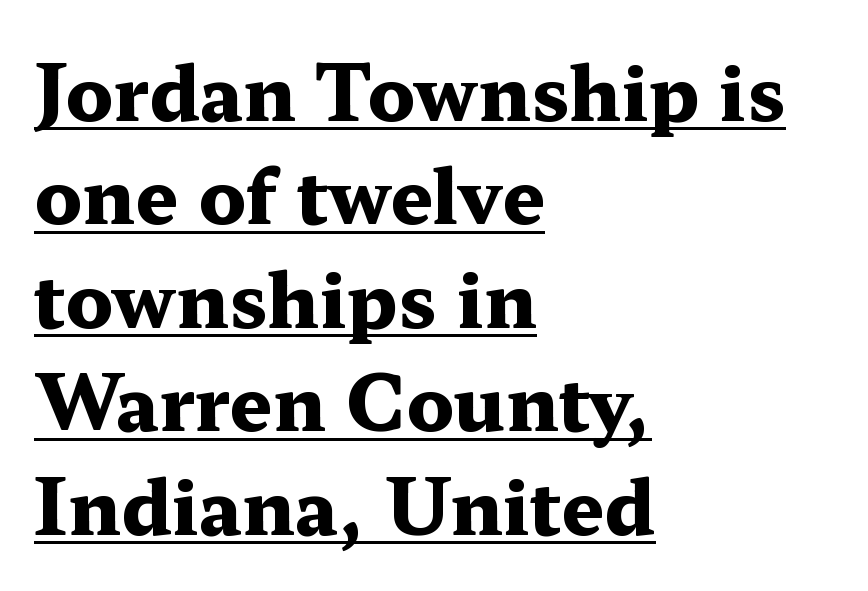
Are there feet on the stems? There are — it's a serif. This sample uses an upright cut, with every glyph sitting square on the baseline. The lines in this sample share a left origin and differ only in where they stop. You could not count columns in this text — the font is proportionally spaced.
